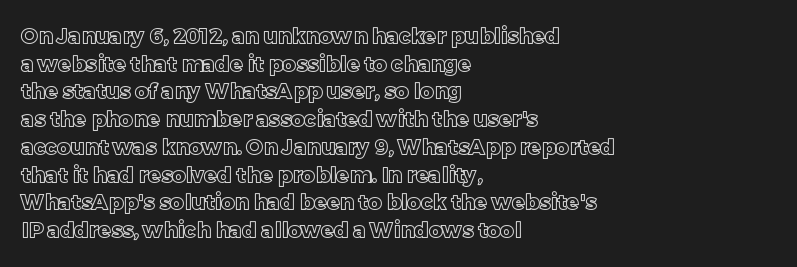
Q: Is the text italic (slanted)? A: No, it is upright.
Q: Is the text underlined? A: No.
Q: How is the paragraph aligned? A: Left-aligned.
Q: Is the spacing between letters normal or unusually wide? A: Normal.
Q: Is the spacing between lines tight, normal or loose? A: Normal.
